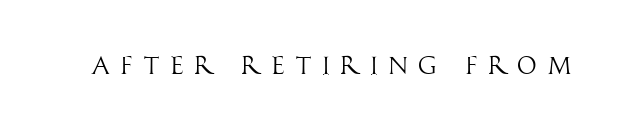
Q: Is the text bold? A: No.
Q: Is the text italic (slanted)? A: No, it is upright.
Q: Is the text underlined? A: No.
Q: Is the spacing between letters normal or unusually wide? A: Unusually wide.
